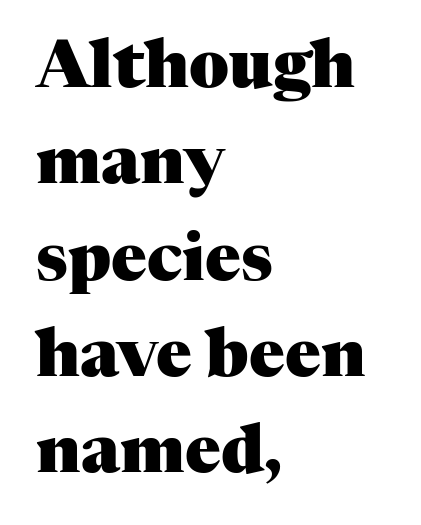
The image shows 66 px heavy serif type, upright; set left-aligned, normal line spacing (1.46x), normal letter spacing, not underlined; medium stroke contrast and a medium x-height.
